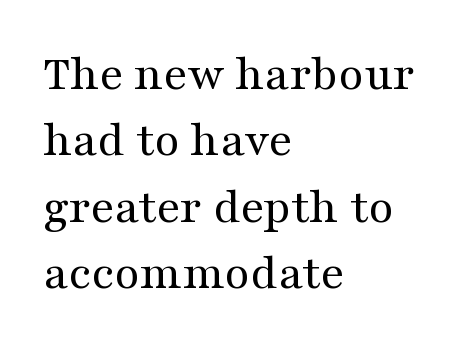
The image shows 51 px regular-weight, wide serif type, upright; set left-aligned, normal line spacing (1.3x), normal letter spacing, not underlined; medium stroke contrast and a medium x-height.
